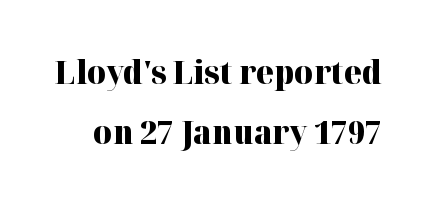
Posture: vertical. Little horizontal feet cap the strokes, marking this as serif type. Is this a fixed-width face? No — the glyphs have proportional, varying widths. The typesetting leans heavy: a genuine bold. The glyphs are unaccompanied by any horizontal stroke below them.
